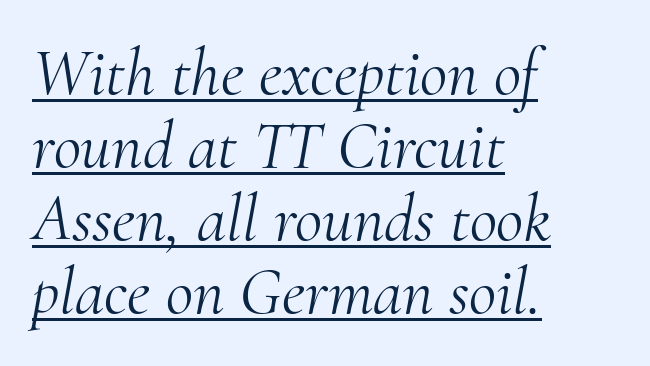
Q: Is the text bold? A: No.
Q: Is the text italic (slanted)? A: Yes, it leans right by about 10 degrees.
Q: Is the typeface a serif or a sans-serif typeface? A: Serif.
Q: Is the text underlined? A: Yes.
Q: How is the paragraph aligned? A: Left-aligned.
Q: Is the spacing between letters normal or unusually wide? A: Normal.
Q: Is the spacing between lines tight, normal or loose? A: Tight.
Q: Width (condensed, normal, or wide)? A: Normal.
Q: Stroke contrast? A: Medium.
Q: x-height? A: Small.
Q: Monospaced? A: No.
